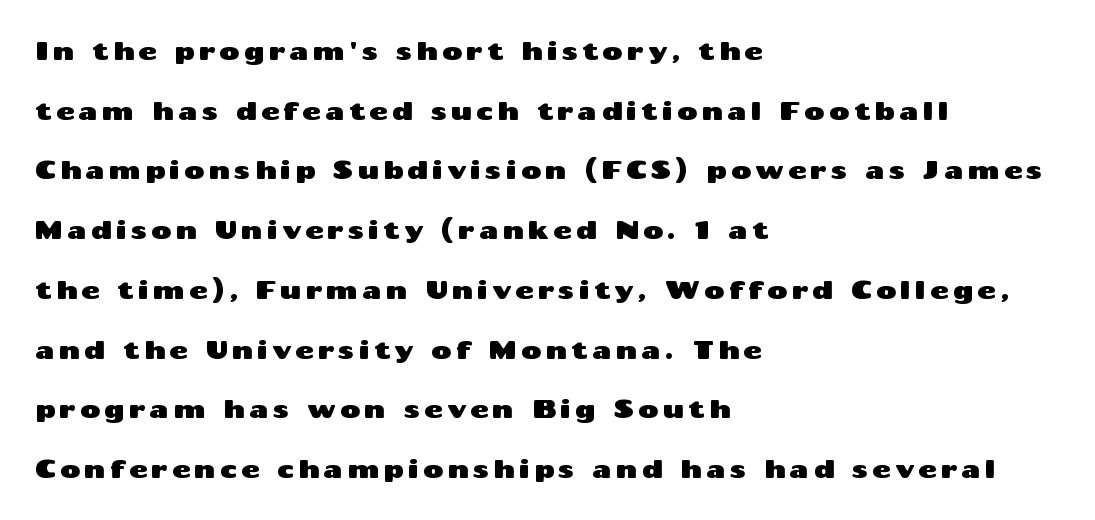
Where is the straight margin? On the left. Every character sits straight up, as roman type does. Is there much room between lines? Yes — plenty of vertical air separates them. The words here are not underlined.
